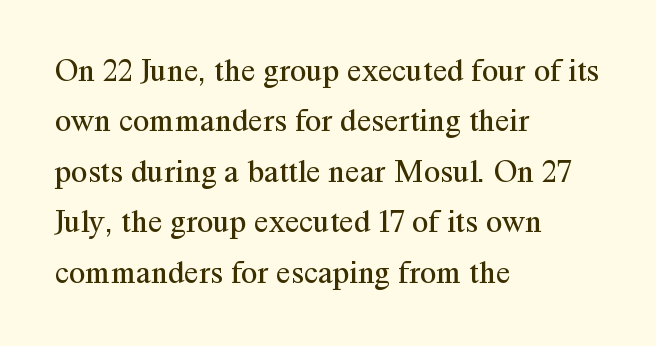
The image shows 33 px regular-weight serif type, upright; set left-aligned, normal line spacing (1.53x), normal letter spacing, not underlined; medium stroke contrast and a medium x-height.
